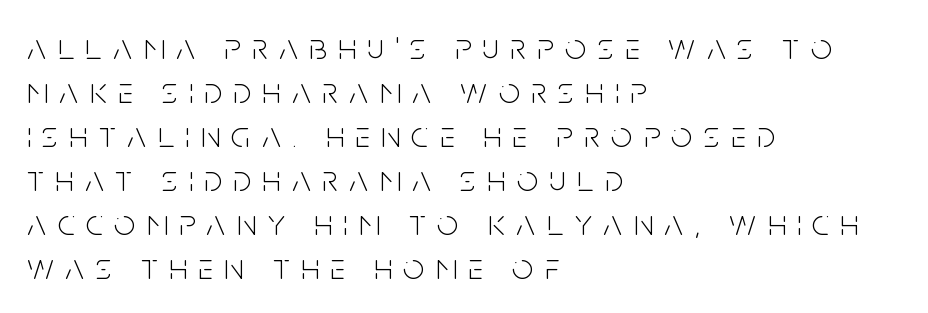
Q: Is the text bold? A: No.
Q: Is the text italic (slanted)? A: No, it is upright.
Q: Is the typeface a serif or a sans-serif typeface? A: Sans-serif.
Q: Is the text underlined? A: No.
Q: How is the paragraph aligned? A: Left-aligned.
Q: Is the spacing between letters normal or unusually wide? A: Unusually wide.
Q: Width (condensed, normal, or wide)? A: Condensed.
Q: Stroke contrast? A: Low.
Q: x-height? A: Large.
Q: Monospaced? A: No.
